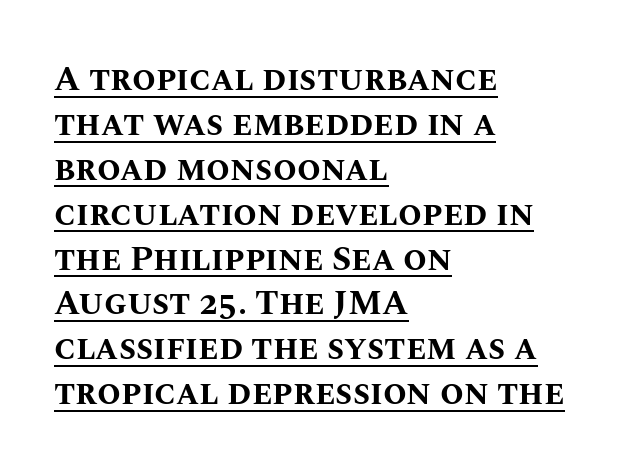
The image shows 34 px bold type, upright; set left-aligned, normal line spacing (1.32x), normal letter spacing, underlined; medium stroke contrast and a large x-height.
